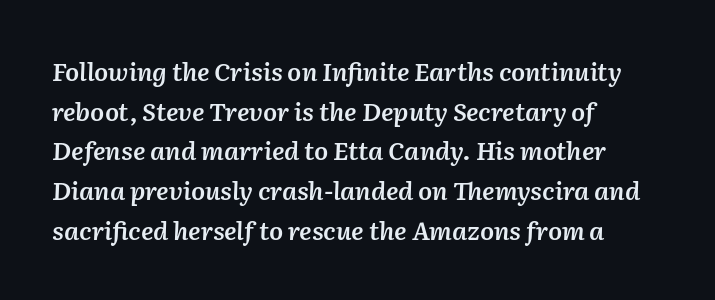
The image shows 25 px text type, italic (leaning right); set left-aligned, normal line spacing (1.59x), normal letter spacing, not underlined.
